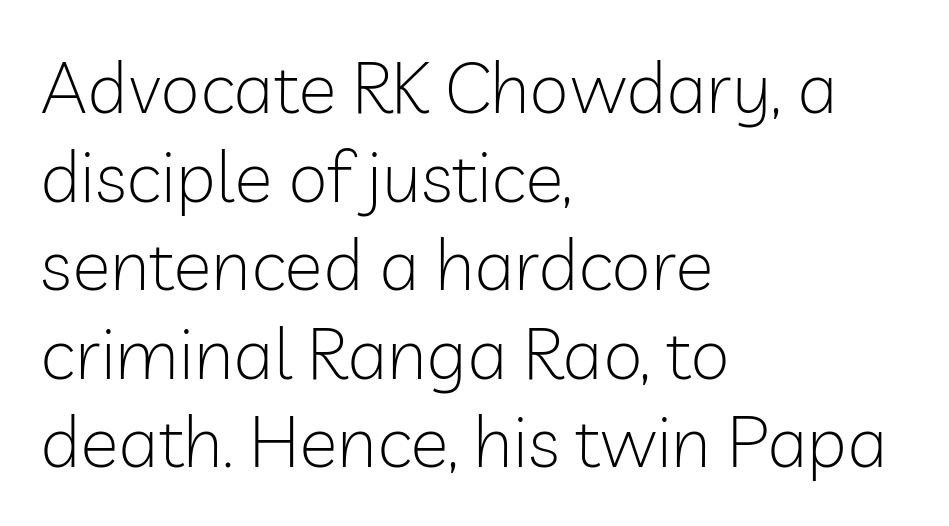
Posture: vertical. This sample is left-justified, so line endings fall wherever the words run out. Stems here are at most as thick as an everyday book face. Character widths vary here, with narrow letters taking less room than wide ones.
